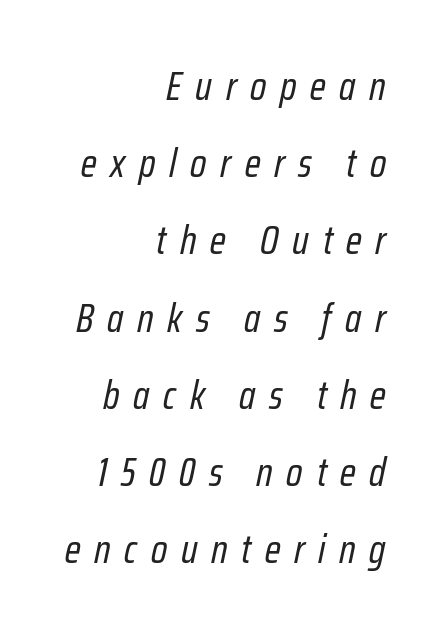
Q: Is the text bold? A: No.
Q: Is the text italic (slanted)? A: Yes, it leans right by about 12 degrees.
Q: Is the text underlined? A: No.
Q: How is the paragraph aligned? A: Right-aligned.
Q: Is the spacing between letters normal or unusually wide? A: Unusually wide.
Q: Is the spacing between lines tight, normal or loose? A: Loose.
Q: Width (condensed, normal, or wide)? A: Condensed.
Q: Stroke contrast? A: Low.
Q: x-height? A: Medium.
Q: Monospaced? A: No.
